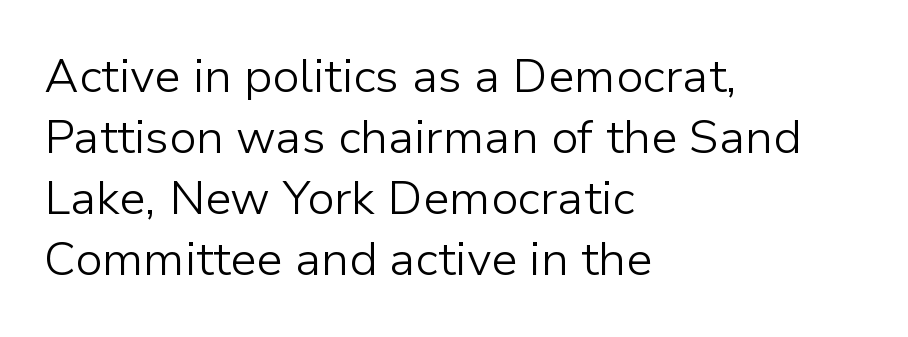
Does the type have serifs? No, each stem ends abruptly. Notice how the passage keeps a crisp vertical edge on the left only. Interline gaps are of average width in this sample. The string is rendered with underlining switched off.
